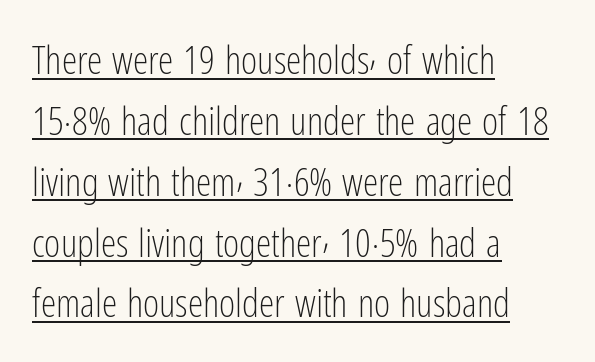
The image shows 39 px light, condensed sans-serif type, upright; set left-aligned, normal line spacing (1.56x), normal letter spacing, underlined; low stroke contrast and a medium x-height.
